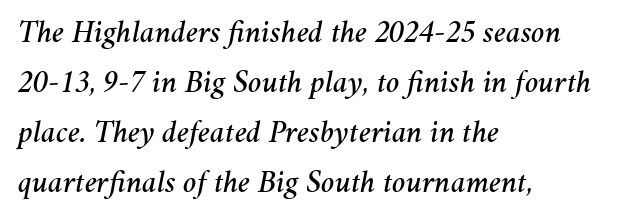
The image shows 32 px text type, italic (leaning right); set left-aligned, normal line spacing (1.56x), normal letter spacing, not underlined; medium stroke contrast and a medium x-height.
